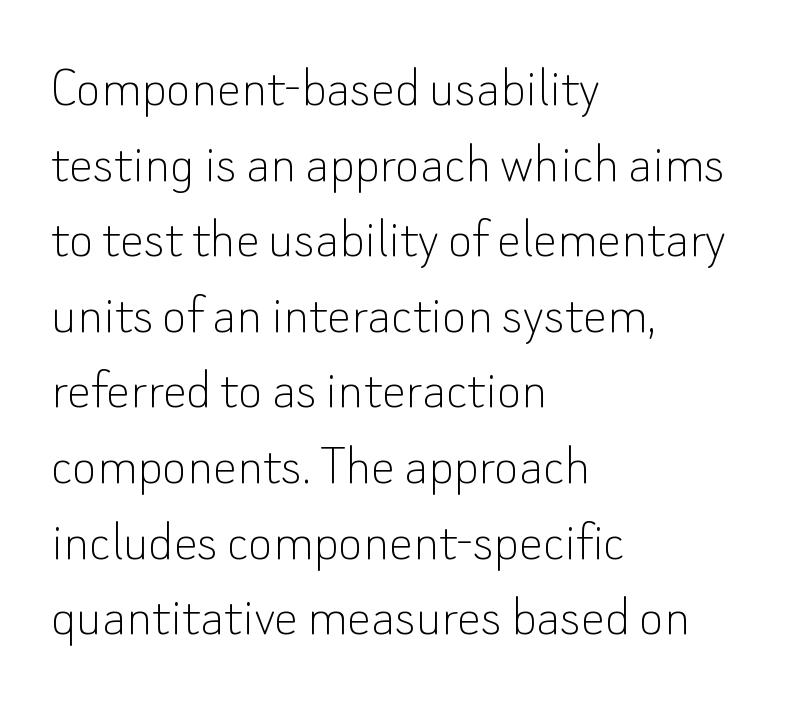
Serifs: no, the terminals of the letterforms are clean. Letter spacing: default. Posture: straight, roman, zero tilt. Note the varied advance widths — an 'i' is clearly narrower than an 'm'.
